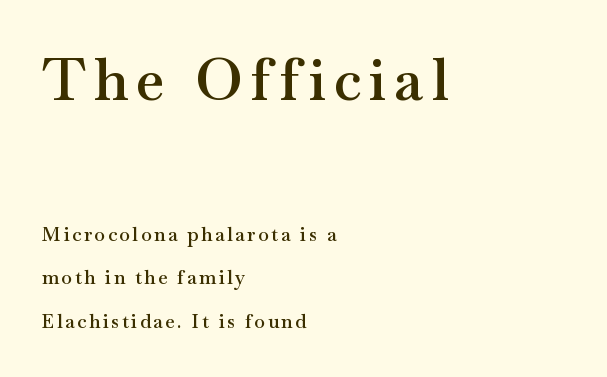
The image shows 58 px semibold, wide serif type, upright; set left-aligned, loose line spacing (2.3x), not underlined; the first (top) block is 3.05x larger; medium stroke contrast and a small x-height.
